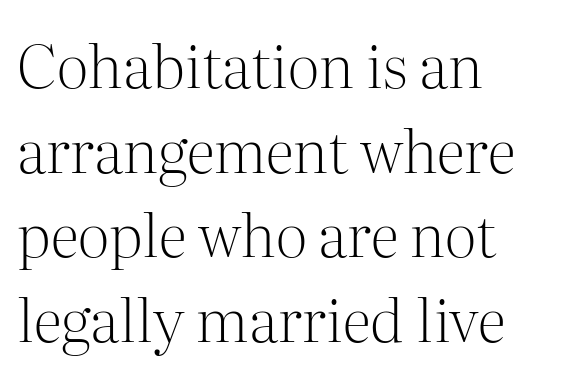
The typeface chosen for these lines features serifs. Quick note: interline space is typical. Just letters on the line, the space beneath them empty. Between one letter and the next there's only the usual sliver of space.
